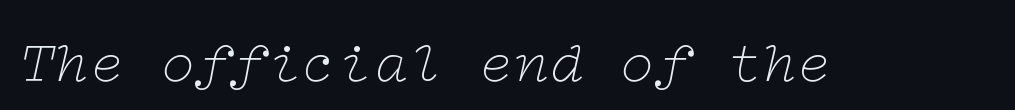
Stems here are at most as thick as an everyday book face. The passage shown leans; its letterforms are oblique. Spacing between characters is what you'd get straight out of the box. Are there feet on the stems? There are — it's a serif.
